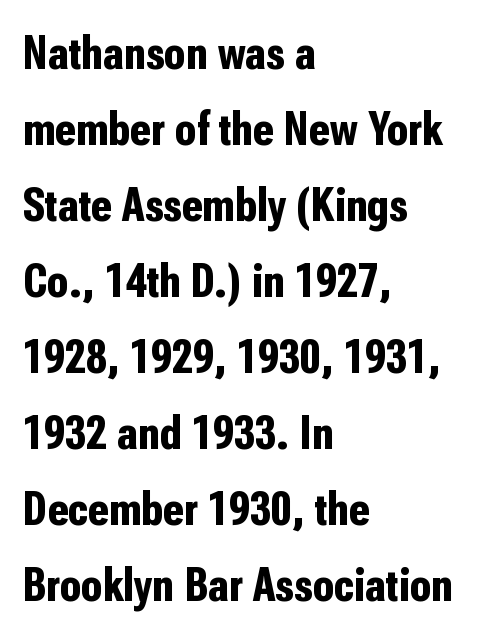
A typesetter would call this zero additional tracking. The designer went with a sans here, leaving each stem footless. Spacing verdict: proportional, widths tailored to each character. Unmarked baselines from the first word to the last. Bold? Absolutely — the strokes are thick and heavy. This is roman type, the default non-slanted kind.
